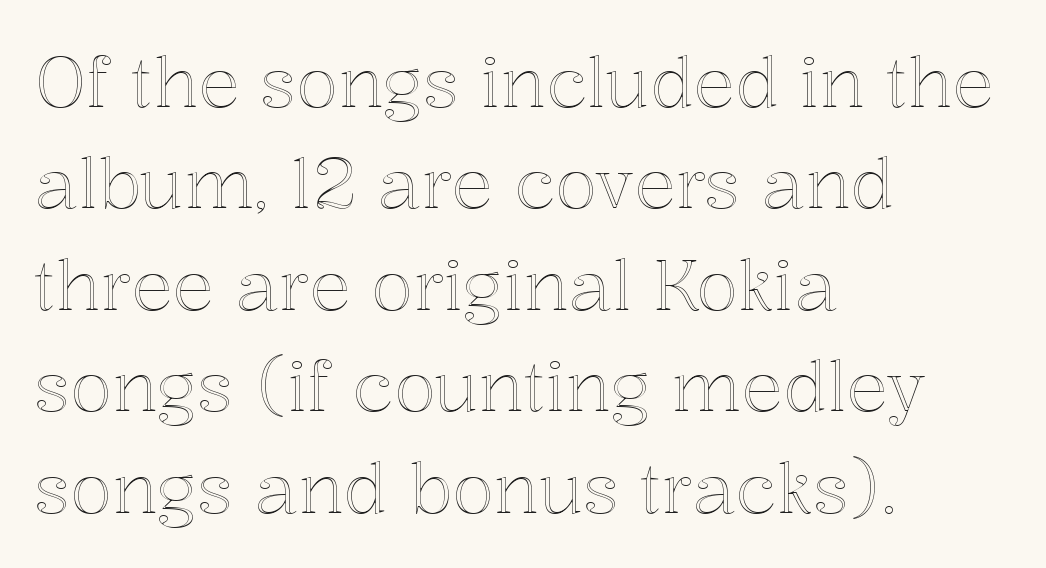
Q: Is the text italic (slanted)? A: No, it is upright.
Q: Is the text underlined? A: No.
Q: How is the paragraph aligned? A: Left-aligned.
Q: Is the spacing between letters normal or unusually wide? A: Normal.
Q: Is the spacing between lines tight, normal or loose? A: Normal.
Q: Width (condensed, normal, or wide)? A: Normal.
Q: x-height? A: Medium.
Q: Monospaced? A: No.
